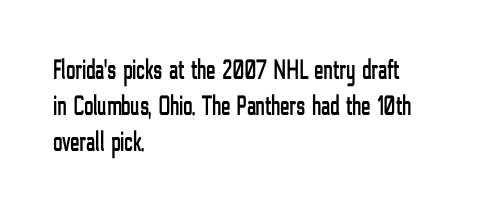
Left-aligned paragraph, ragged on the right. These lines are rendered in a variable-pitch font. Quick note: not italic, upright. Leading matches the norm, producing a regular column.
